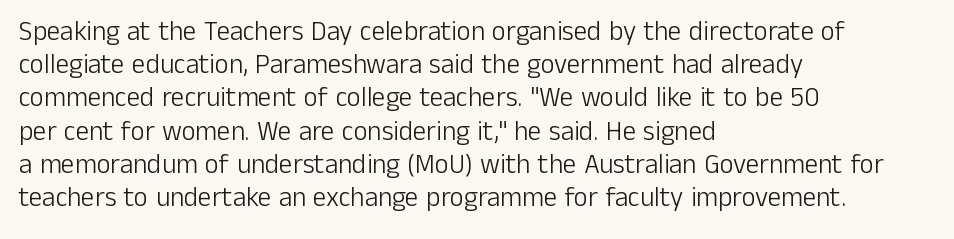
{"italic": "no", "bold": "no", "underline": "no", "align": "left", "line_spacing_ratio": 1.23, "letter_spacing": "normal", "letter_spacing_em": 0.0, "glyph_px": 27}
